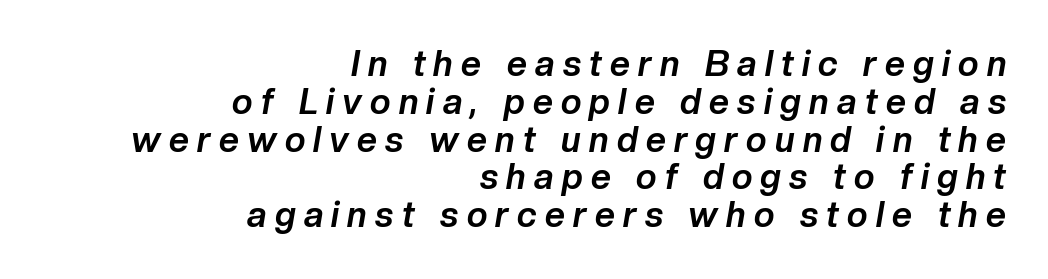
Q: Is the text bold? A: Yes.
Q: Is the text italic (slanted)? A: Yes, it leans right by about 10 degrees.
Q: Is the text underlined? A: No.
Q: How is the paragraph aligned? A: Right-aligned.
Q: Is the spacing between letters normal or unusually wide? A: Unusually wide.
Q: Is the spacing between lines tight, normal or loose? A: Tight.
Q: Width (condensed, normal, or wide)? A: Normal.
Q: Stroke contrast? A: Low.
Q: x-height? A: Medium.
Q: Monospaced? A: No.
